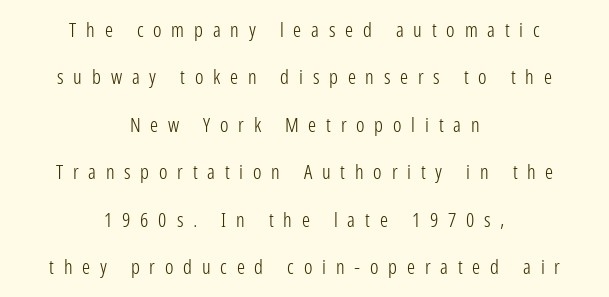
The image shows 20 px text type, upright; set centered, loose line spacing (2.37x), unusually wide letter spacing (+0.49 em), not underlined.
